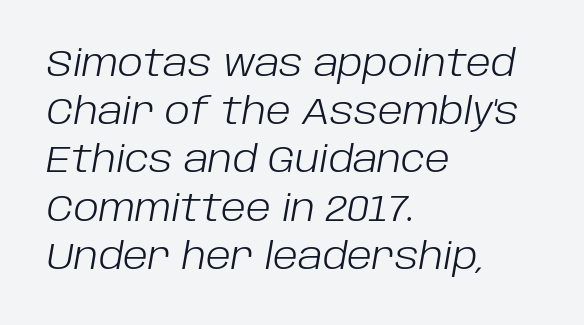
{"italic": "yes", "lean": "right", "slant_degrees": 10, "bold": "no", "weight": "light", "width": "normal", "stroke_contrast": "low", "x_height": "large", "monospaced": "no", "underline": "no", "align": "left", "line_spacing": "normal", "line_spacing_ratio": 1.34, "letter_spacing": "normal", "letter_spacing_em": 0.0, "glyph_px": 36}
